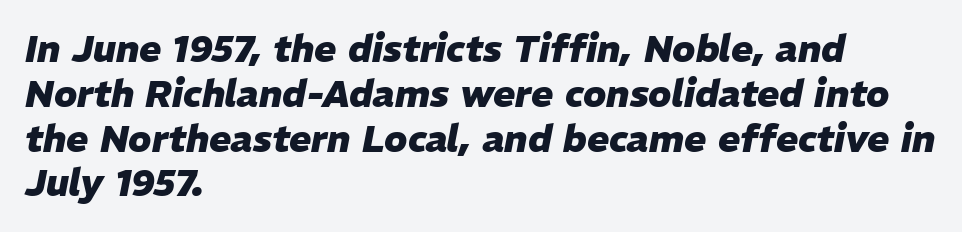
{"italic": "yes", "lean": "right", "slant_degrees": 11, "bold": "yes", "weight": "heavy", "width": "normal", "stroke_contrast": "low", "x_height": "medium", "monospaced": "no", "underline": "no", "align": "left", "line_spacing_ratio": 1.21, "letter_spacing": "normal", "letter_spacing_em": 0.0, "glyph_px": 37}
